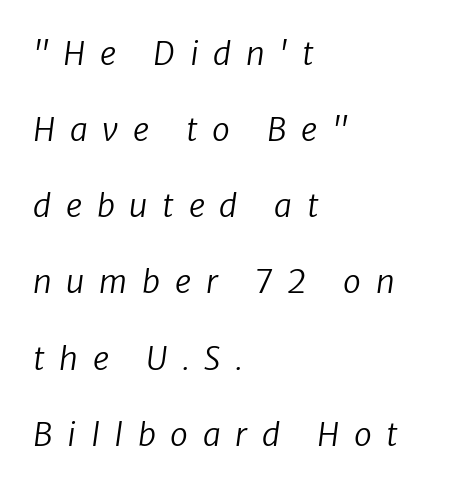
Q: Is the text bold? A: No.
Q: Is the typeface a serif or a sans-serif typeface? A: Sans-serif.
Q: Is the text underlined? A: No.
Q: How is the paragraph aligned? A: Left-aligned.
Q: Is the spacing between letters normal or unusually wide? A: Unusually wide.
Q: Is the spacing between lines tight, normal or loose? A: Loose.
Q: Width (condensed, normal, or wide)? A: Normal.
Q: Stroke contrast? A: Low.
Q: x-height? A: Medium.
Q: Monospaced? A: No.
